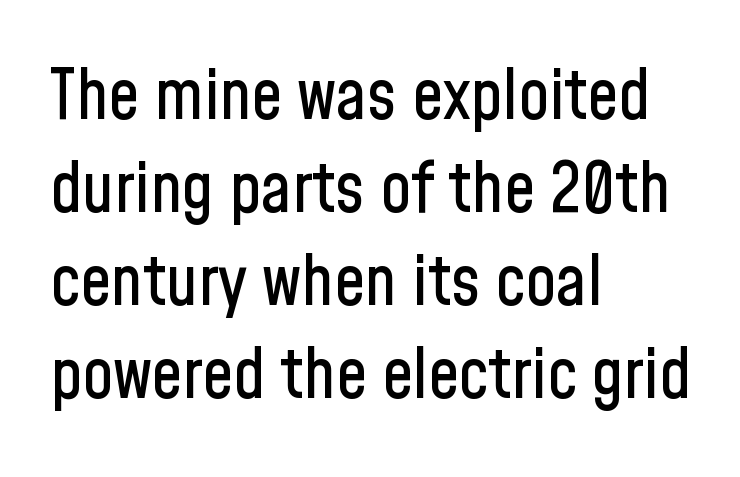
The image shows 69 px condensed sans-serif type, upright; set left-aligned, normal line spacing (1.35x), normal letter spacing, not underlined; low stroke contrast and a medium x-height.
